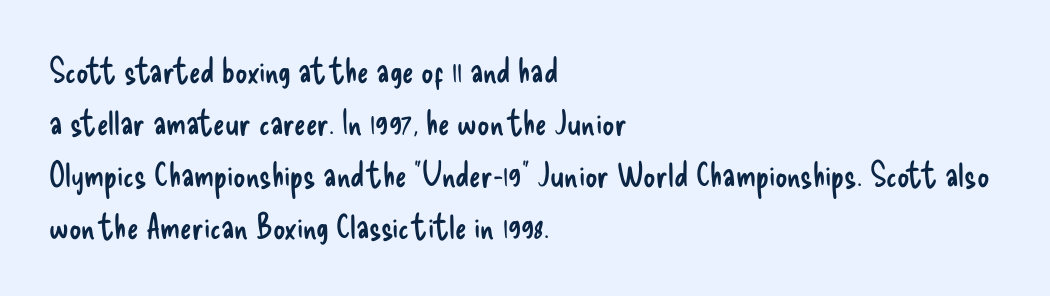
This block has exactly the height ordinary leading produces. Does the lettering tilt? It doesn't — this is upright. Rule under the text: the space is simply empty. Here the designer chose a conventional face with non-uniform glyph widths. The lines in this sample share a left origin and differ only in where they stop. This reads as an unemphasized weight, regular at the heaviest.
